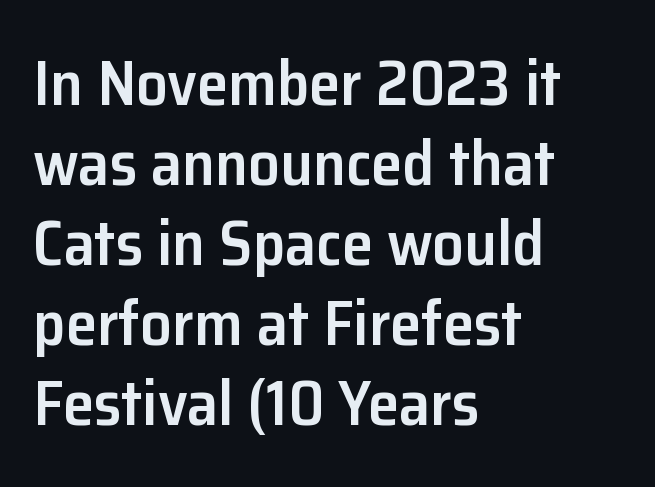
Q: Is the text bold? A: Semi-bold.
Q: Is the text italic (slanted)? A: No, it is upright.
Q: Is the typeface a serif or a sans-serif typeface? A: Sans-serif.
Q: Is the text underlined? A: No.
Q: How is the paragraph aligned? A: Left-aligned.
Q: Is the spacing between letters normal or unusually wide? A: Normal.
Q: Is the spacing between lines tight, normal or loose? A: Normal.
Q: Width (condensed, normal, or wide)? A: Normal.
Q: Stroke contrast? A: Low.
Q: x-height? A: Medium.
Q: Monospaced? A: No.
